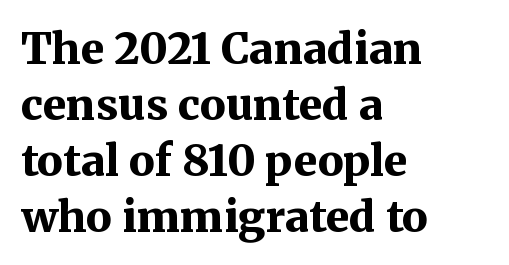
{"serif": "yes", "italic": "no", "bold": "yes", "weight": "bold", "width": "normal", "stroke_contrast": "medium", "x_height": "medium", "monospaced": "no", "underline": "no", "align": "left", "line_spacing": "normal", "line_spacing_ratio": 1.3, "letter_spacing": "normal", "letter_spacing_em": 0.0, "glyph_px": 43}
